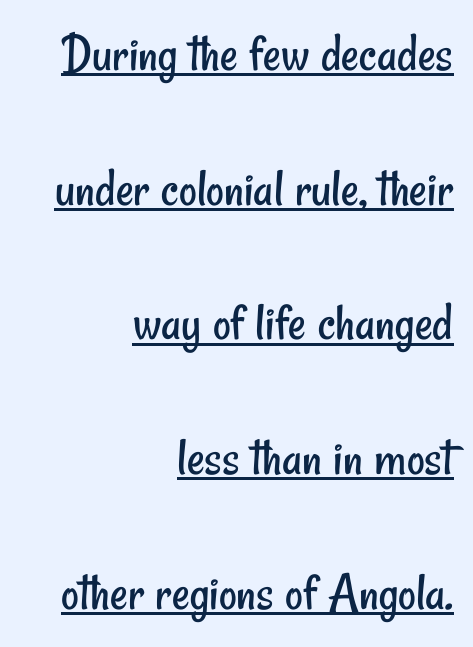
Q: Is the text bold? A: No.
Q: Is the typeface a serif or a sans-serif typeface? A: Sans-serif.
Q: Is the text underlined? A: Yes.
Q: How is the paragraph aligned? A: Right-aligned.
Q: Is the spacing between letters normal or unusually wide? A: Normal.
Q: Is the spacing between lines tight, normal or loose? A: Loose.
Q: Width (condensed, normal, or wide)? A: Condensed.
Q: Stroke contrast? A: Low.
Q: x-height? A: Small.
Q: Monospaced? A: No.
